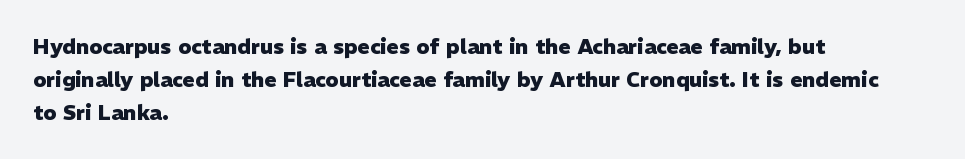
{"italic": "no", "bold": "yes", "underline": "no", "align": "left", "line_spacing": "normal", "line_spacing_ratio": 1.56, "letter_spacing": "normal", "letter_spacing_em": 0.0, "glyph_px": 21}
